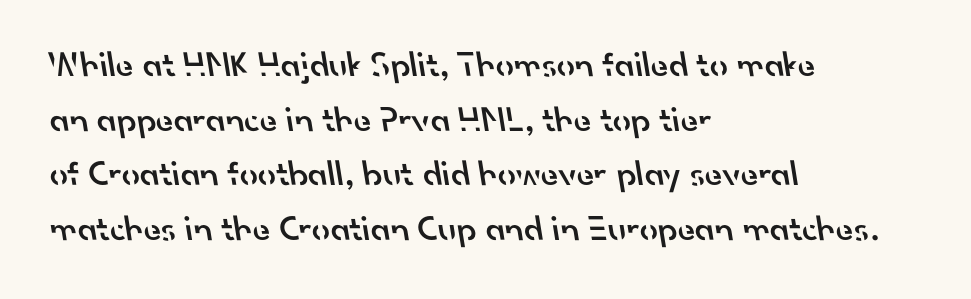
Q: Is the text bold? A: Semi-bold.
Q: Is the typeface a serif or a sans-serif typeface? A: Sans-serif.
Q: Is the text underlined? A: No.
Q: How is the paragraph aligned? A: Left-aligned.
Q: Is the spacing between letters normal or unusually wide? A: Normal.
Q: Is the spacing between lines tight, normal or loose? A: Normal.
Q: Width (condensed, normal, or wide)? A: Normal.
Q: Stroke contrast? A: Low.
Q: x-height? A: Small.
Q: Monospaced? A: No.
